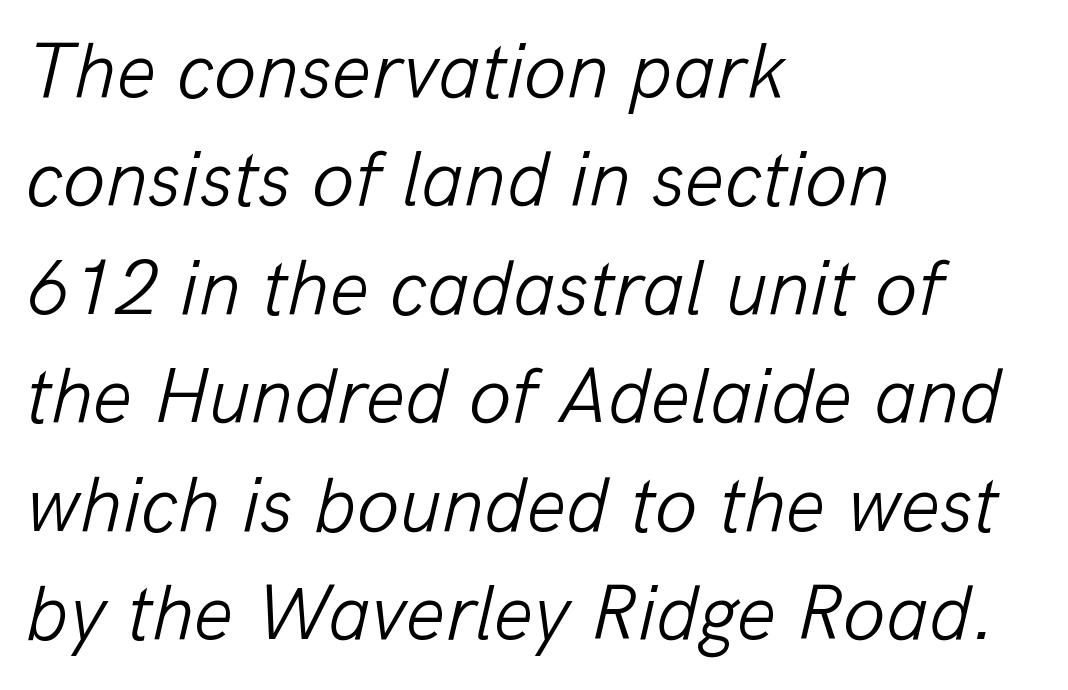
The image shows 78 px light type, italic (leaning right); set left-aligned, normal line spacing (1.39x), normal letter spacing, not underlined; low stroke contrast and a medium x-height.
